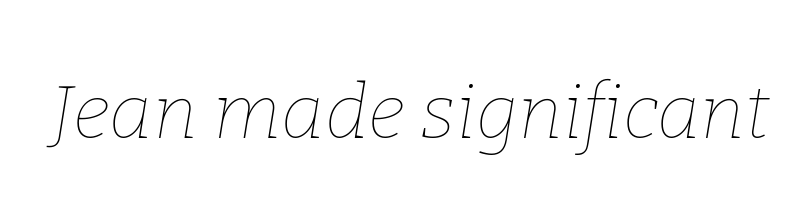
{"italic": "yes", "lean": "right", "slant_degrees": 9, "bold": "no", "weight": "thin", "width": "normal", "stroke_contrast": "low", "x_height": "medium", "monospaced": "no", "underline": "no", "letter_spacing": "normal", "letter_spacing_em": 0.0, "glyph_px": 75}
